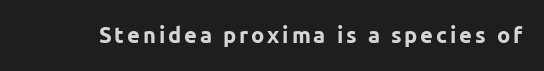
{"italic": "no", "bold": "yes", "underline": "no", "glyph_px": 22}
